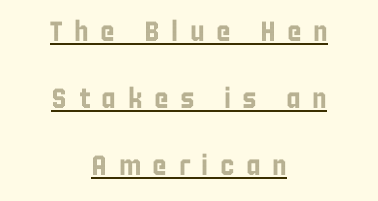
The image shows 28 px condensed type, upright; set centered, loose line spacing (2.39x), unusually wide letter spacing (+0.4 em), underlined; a large x-height.
